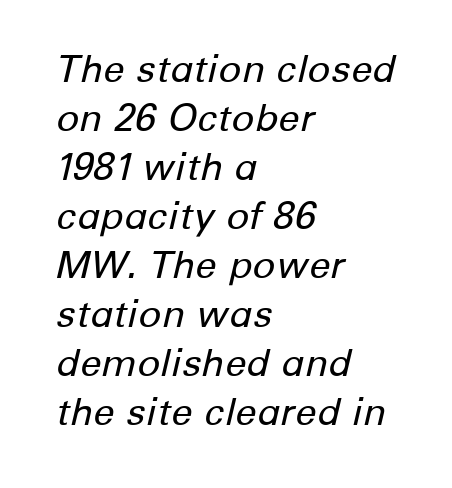
The image shows 38 px regular-weight type, italic (leaning right); set left-aligned, normal line spacing (1.29x), normal letter spacing, not underlined; low stroke contrast and a medium x-height.
